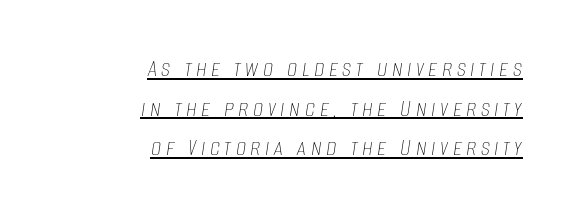
The image shows 26 px text type, italic (leaning right); set right-aligned, normal line spacing (1.52x), underlined.
